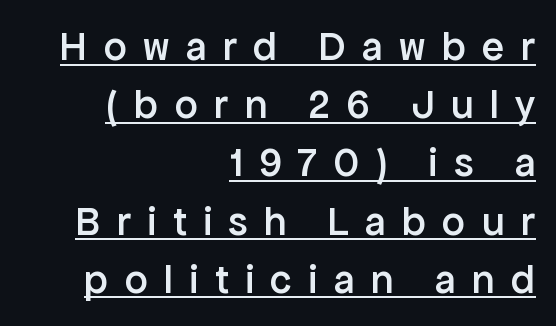
{"serif": "no", "italic": "no", "bold": "semi", "weight": "semibold", "width": "normal", "stroke_contrast": "low", "x_height": "medium", "monospaced": "no", "underline": "yes", "align": "right", "line_spacing": "normal", "line_spacing_ratio": 1.42, "letter_spacing": "wide", "letter_spacing_em": 0.4, "glyph_px": 41}
